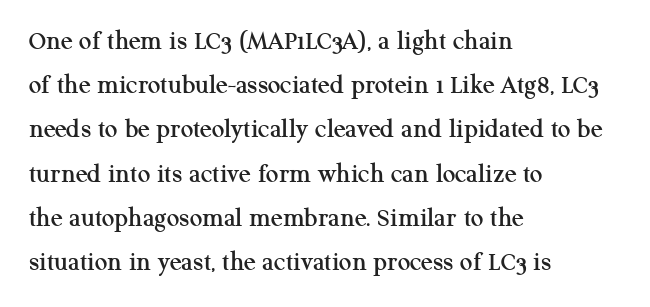
The image shows 28 px serif type, upright; set left-aligned, normal line spacing (1.58x), normal letter spacing, not underlined; medium stroke contrast and a medium x-height.
